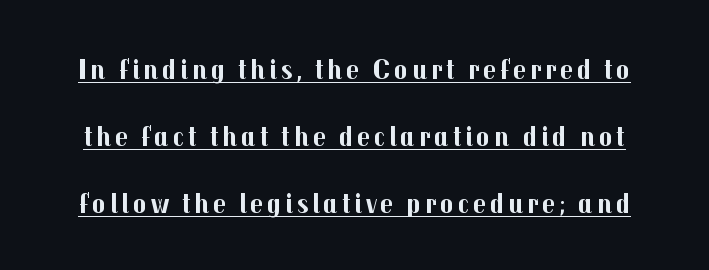
Decoration check: the copy is underlined. Here the designer chose a conventional face with non-uniform glyph widths. Are there feet on the stems? There aren't — it's a sans. These words are printed bold, with thick strokes throughout.
